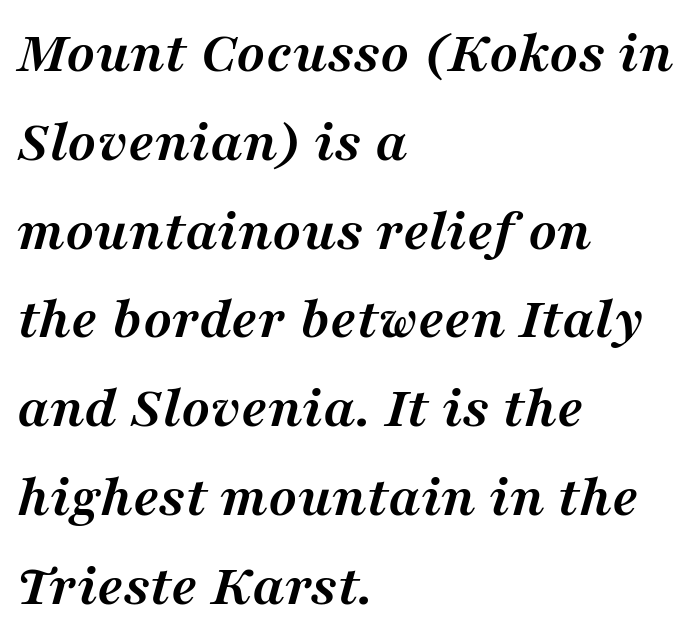
The image shows 60 px semibold serif type, italic (leaning right); set left-aligned, normal line spacing (1.48x), normal letter spacing, not underlined; medium stroke contrast and a medium x-height.
